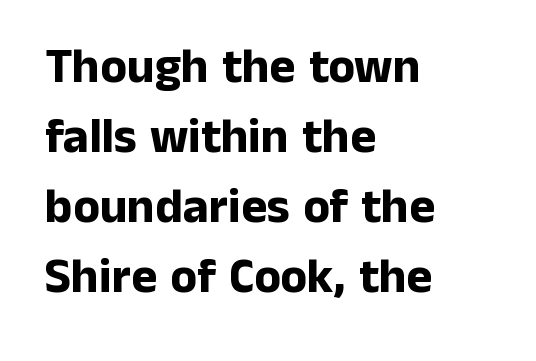
The image shows 49 px bold sans-serif type, upright; set left-aligned, normal line spacing (1.43x), normal letter spacing, not underlined; low stroke contrast and a medium x-height.
